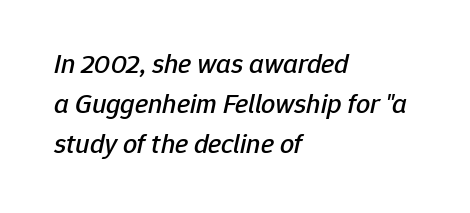
{"italic": "yes", "lean": "right", "slant_degrees": 12, "width": "normal", "stroke_contrast": "low", "x_height": "medium", "monospaced": "no", "underline": "no", "align": "left", "line_spacing": "normal", "line_spacing_ratio": 1.42, "letter_spacing": "normal", "letter_spacing_em": 0.0, "glyph_px": 28}
